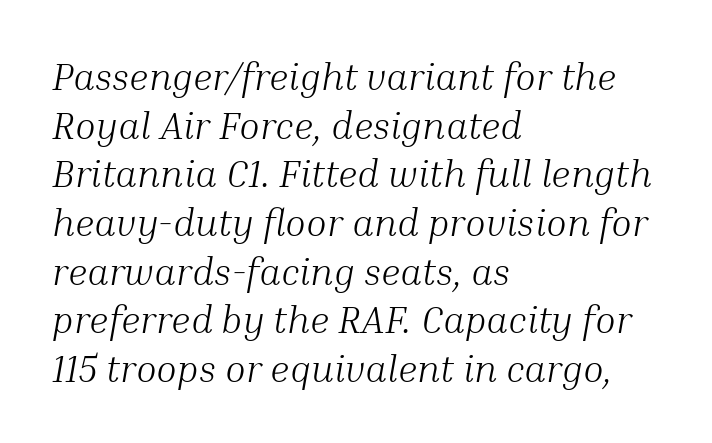
The area under the type is left untouched. Alignment: flush left. Is this a fixed-width face? No — the glyphs have proportional, varying widths. A typesetter would mark this as italic.
